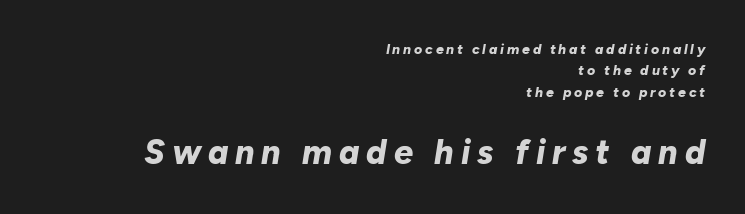
Q: Is the text bold? A: Yes.
Q: Is the text italic (slanted)? A: Yes, it leans right by about 10 degrees.
Q: Is the text underlined? A: No.
Q: How is the paragraph aligned? A: Right-aligned.
Q: Is the spacing between letters normal or unusually wide? A: Unusually wide.
Q: Is the spacing between lines tight, normal or loose? A: Normal.
Q: Which block of text is set in a larger size, the first (top) or the second (bottom)? A: The second (bottom) one.
Q: Width (condensed, normal, or wide)? A: Normal.
Q: Stroke contrast? A: Low.
Q: x-height? A: Medium.
Q: Monospaced? A: No.
